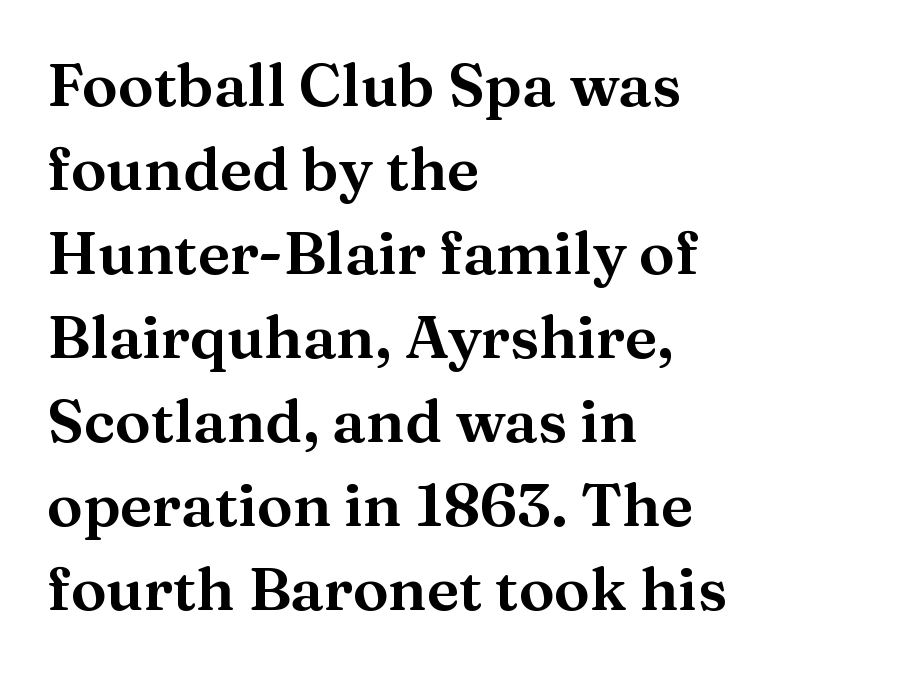
{"serif": "yes", "italic": "no", "width": "normal", "stroke_contrast": "medium", "x_height": "medium", "monospaced": "no", "underline": "no", "align": "left", "line_spacing": "normal", "line_spacing_ratio": 1.4, "letter_spacing": "normal", "letter_spacing_em": 0.0, "glyph_px": 60}
